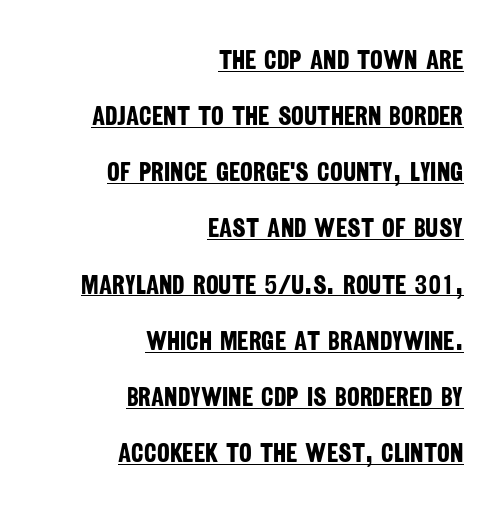
In terms of leading, this rendering errs on the spacious side. Reading down the block, your eye finds every line finishing at a fixed right position. On the weight axis this lands at bold, roughly 700. Caption: lettering with a line underneath.
